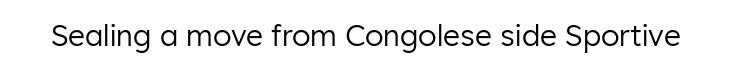
The image shows 29 px regular-weight sans-serif type, upright; set normal letter spacing, not underlined; low stroke contrast and a medium x-height.
